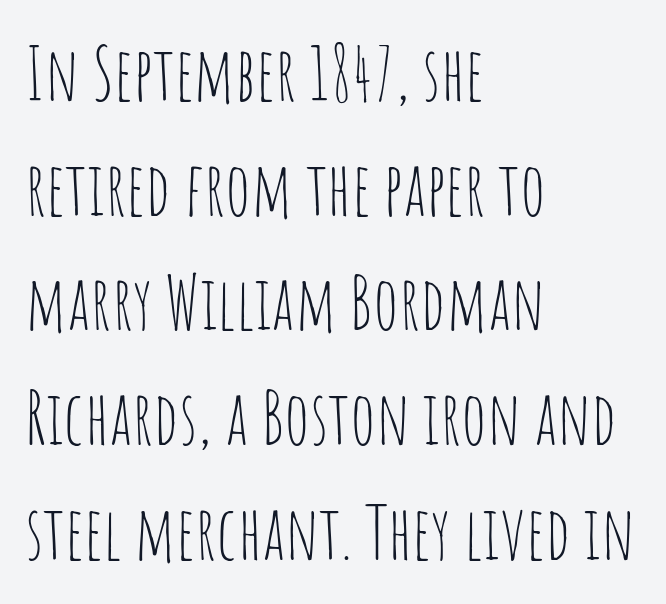
Check where the strokes stop: nothing finishes them off — pure sans. Stems here are at most as thick as an everyday book face. Each row of text sits above clean, open space. The vertical gap from one line to the next is medium. Line beginnings align vertically; line endings do not.
